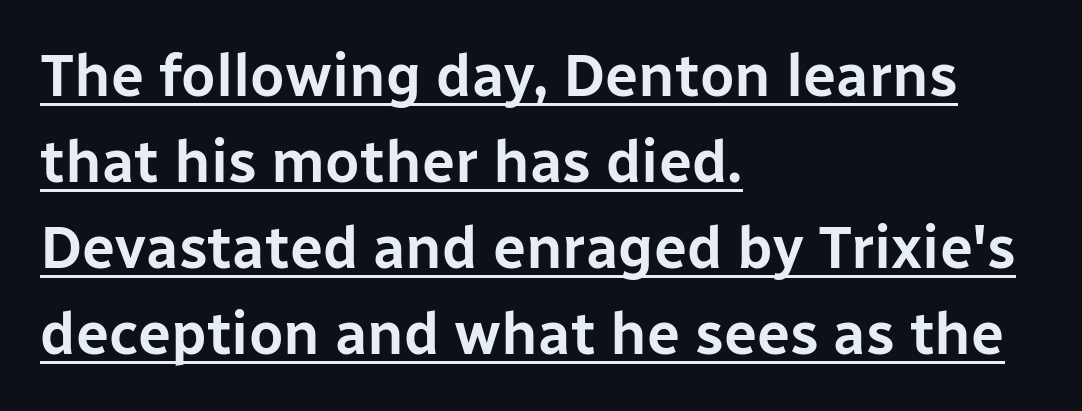
Q: Is the text italic (slanted)? A: No, it is upright.
Q: Is the typeface a serif or a sans-serif typeface? A: Sans-serif.
Q: Is the text underlined? A: Yes.
Q: How is the paragraph aligned? A: Left-aligned.
Q: Is the spacing between letters normal or unusually wide? A: Normal.
Q: Is the spacing between lines tight, normal or loose? A: Normal.
Q: Width (condensed, normal, or wide)? A: Normal.
Q: Stroke contrast? A: Low.
Q: x-height? A: Medium.
Q: Monospaced? A: No.
